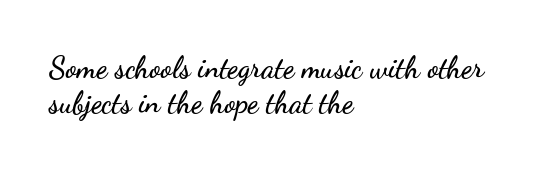
The zone under the glyphs is completely vacant. Every row of glyphs begins at an identical x-position on the left. Character widths vary here, with narrow letters taking less room than wide ones. How are the letters spaced? Ordinarily, with no added tracking.
